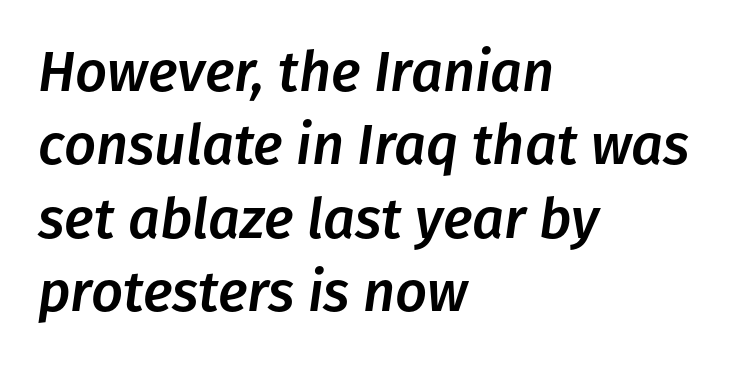
The block of text has a typical density, with ordinary space between rows. This rendering leaves character spacing at its baseline value. Do the characters align in a grid? No, the font is proportional. Tall strokes in this sample are angled rather than plumb. Honestly, there is no underline to notice here at all.
